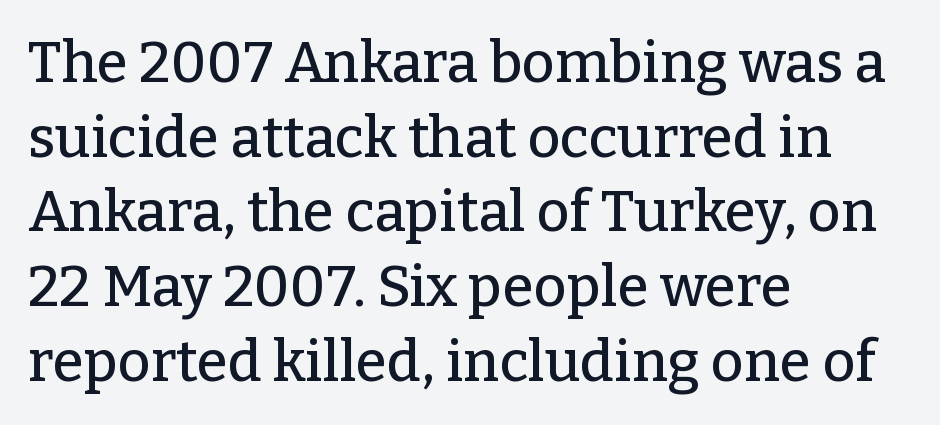
{"serif": "yes", "italic": "no", "width": "normal", "stroke_contrast": "low", "x_height": "medium", "monospaced": "no", "underline": "no", "align": "left", "line_spacing": "normal", "line_spacing_ratio": 1.31, "letter_spacing": "normal", "letter_spacing_em": 0.0, "glyph_px": 57}
